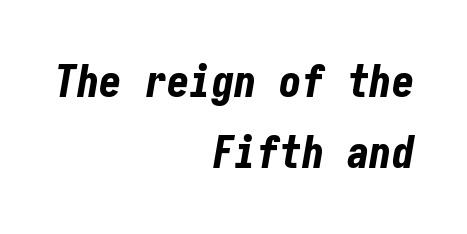
{"italic": "yes", "lean": "right", "slant_degrees": 10, "bold": "yes", "weight": "bold", "width": "condensed", "stroke_contrast": "low", "x_height": "medium", "underline": "no", "align": "right", "line_spacing": "normal", "line_spacing_ratio": 1.57, "letter_spacing": "normal", "letter_spacing_em": 0.0, "glyph_px": 45}
